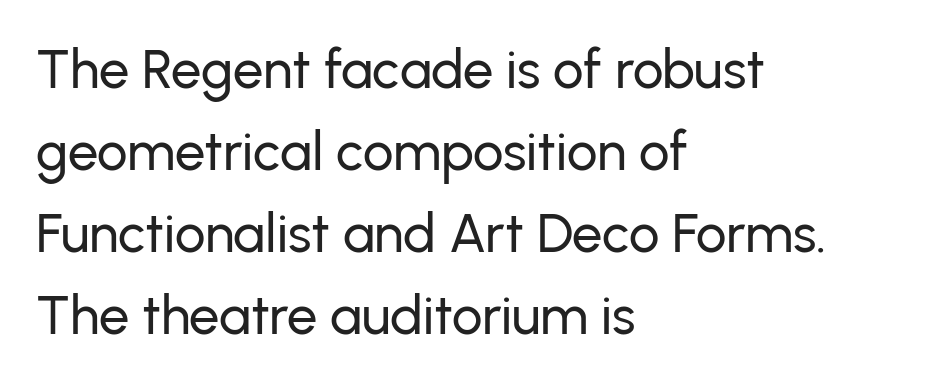
Q: Is the text italic (slanted)? A: No, it is upright.
Q: Is the typeface a serif or a sans-serif typeface? A: Sans-serif.
Q: Is the text underlined? A: No.
Q: How is the paragraph aligned? A: Left-aligned.
Q: Is the spacing between letters normal or unusually wide? A: Normal.
Q: Is the spacing between lines tight, normal or loose? A: Normal.
Q: Width (condensed, normal, or wide)? A: Normal.
Q: Stroke contrast? A: Low.
Q: x-height? A: Medium.
Q: Monospaced? A: No.
